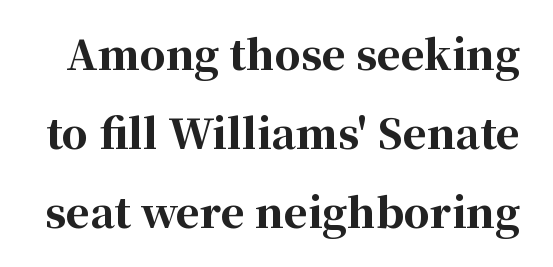
In terms of leading, this rendering errs on the spacious side. Italic: no, the glyphs are upright roman. On the weight axis this lands at bold, roughly 700. The passage shown is typed in a proportional face where columns would drift. Unmarked baselines from the first word to the last. Nobody touched the tracking dial on this one.
